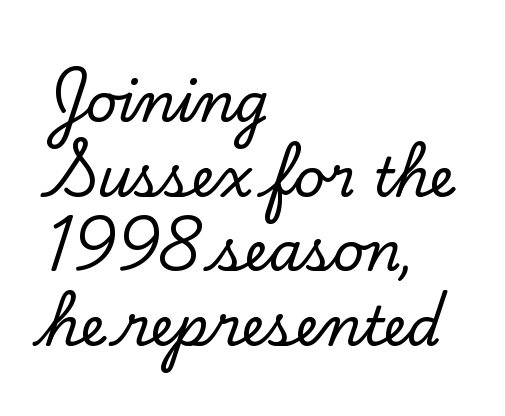
The image shows 54 px serif type; set left-aligned, normal line spacing (1.38x), normal letter spacing, not underlined; low stroke contrast and a small x-height.
